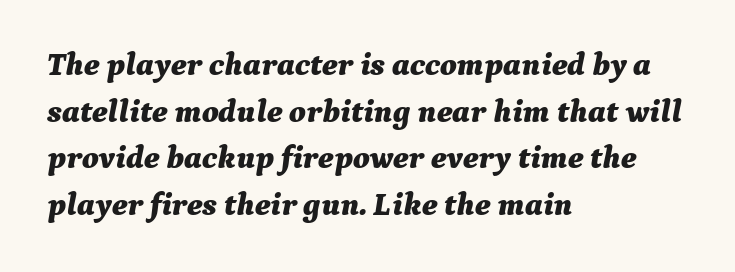
You can tell it's italic because the verticals aren't actually vertical. Here the designer chose a conventional face with non-uniform glyph widths. How would I describe the line gaps? Plain and ordinary. The gap between lines stays unmarked. On the weight axis this lands at bold, roughly 700. The passage is arranged the way most books set body copy — flush left.
